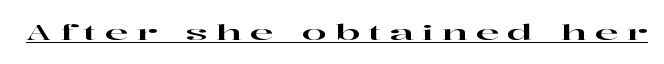
Q: Is the text italic (slanted)? A: No, it is upright.
Q: Is the text underlined? A: Yes.
Q: Is the spacing between letters normal or unusually wide? A: Unusually wide.
